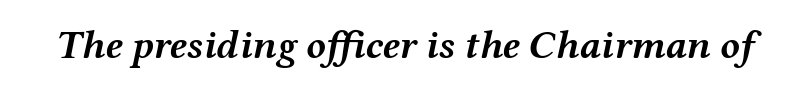
Q: Is the text bold? A: Yes.
Q: Is the text italic (slanted)? A: Yes, it leans right by about 12 degrees.
Q: Is the text underlined? A: No.
Q: Is the spacing between letters normal or unusually wide? A: Normal.
Q: Width (condensed, normal, or wide)? A: Wide.
Q: Stroke contrast? A: Medium.
Q: x-height? A: Medium.
Q: Monospaced? A: No.
